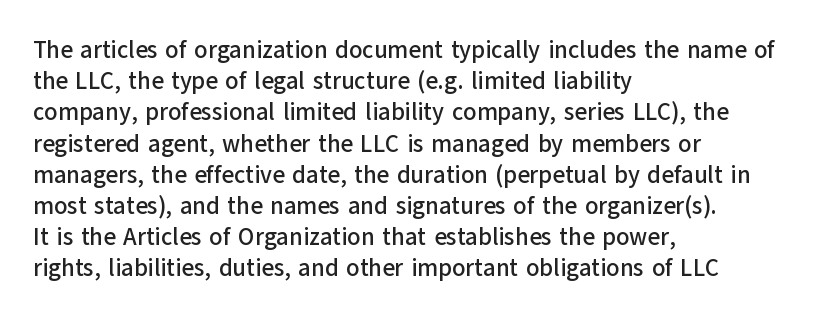
The image shows 24 px text type, upright; set left-aligned, normal line spacing (1.3x), normal letter spacing, not underlined.
